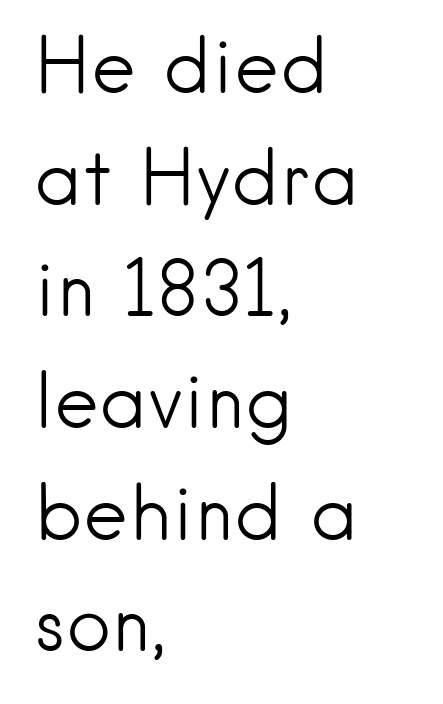
Honestly, the row spacing looks completely unremarkable. A typesetter would call this proportional, since set widths differ per character. Look at the tracking — it's just the regular setting, nothing added. Unbolded letterforms with no extra heft. Line beginnings align vertically; line endings do not.
